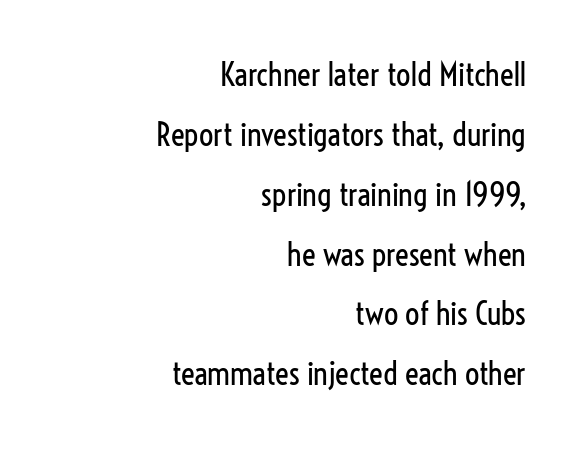
Q: Is the text bold? A: No.
Q: Is the text italic (slanted)? A: No, it is upright.
Q: Is the typeface a serif or a sans-serif typeface? A: Sans-serif.
Q: Is the text underlined? A: No.
Q: How is the paragraph aligned? A: Right-aligned.
Q: Is the spacing between letters normal or unusually wide? A: Normal.
Q: Width (condensed, normal, or wide)? A: Condensed.
Q: Stroke contrast? A: Low.
Q: x-height? A: Medium.
Q: Monospaced? A: No.
